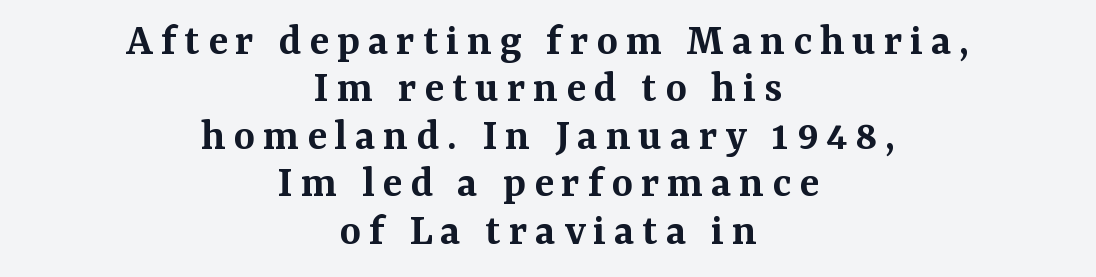
The image shows 46 px semibold serif type, upright; set centered, tight line spacing (1.03x), not underlined; medium stroke contrast and a medium x-height.
